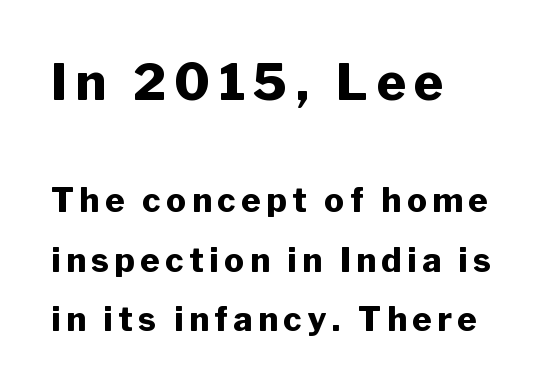
Q: Is the text bold? A: Yes.
Q: Is the text italic (slanted)? A: No, it is upright.
Q: Is the typeface a serif or a sans-serif typeface? A: Sans-serif.
Q: Is the text underlined? A: No.
Q: How is the paragraph aligned? A: Left-aligned.
Q: Which block of text is set in a larger size, the first (top) or the second (bottom)? A: The first (top) one.
Q: Width (condensed, normal, or wide)? A: Normal.
Q: Stroke contrast? A: Low.
Q: x-height? A: Medium.
Q: Monospaced? A: No.
